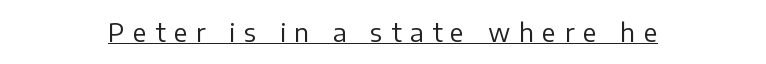
The image shows 25 px text type, upright; set centered, unusually wide letter spacing (+0.34 em), underlined.
